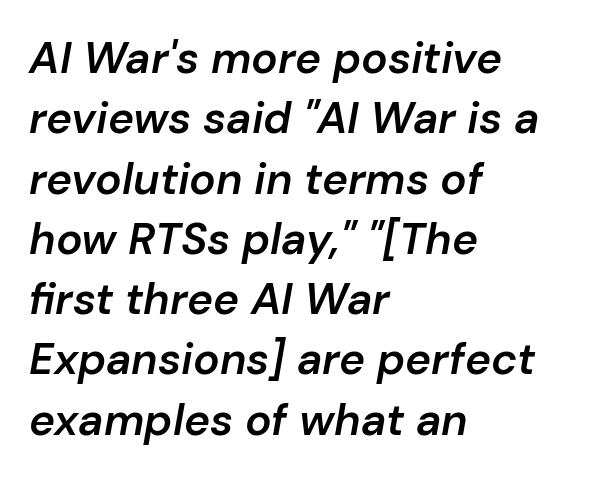
The image shows 44 px semibold type, italic (leaning right); set left-aligned, normal line spacing (1.37x), normal letter spacing, not underlined; low stroke contrast and a medium x-height.
